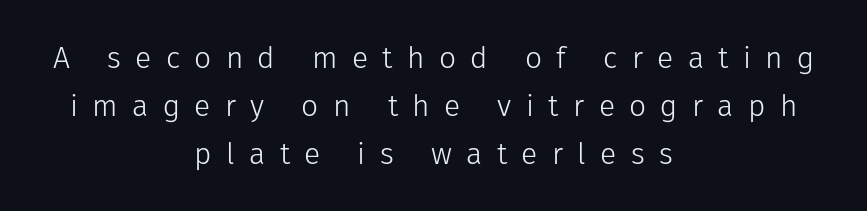
Q: Is the text bold? A: No.
Q: Is the text italic (slanted)? A: No, it is upright.
Q: Is the typeface a serif or a sans-serif typeface? A: Sans-serif.
Q: Is the text underlined? A: No.
Q: How is the paragraph aligned? A: Centered.
Q: Is the spacing between letters normal or unusually wide? A: Unusually wide.
Q: Is the spacing between lines tight, normal or loose? A: Normal.
Q: Width (condensed, normal, or wide)? A: Normal.
Q: Stroke contrast? A: Low.
Q: x-height? A: Medium.
Q: Monospaced? A: No.
